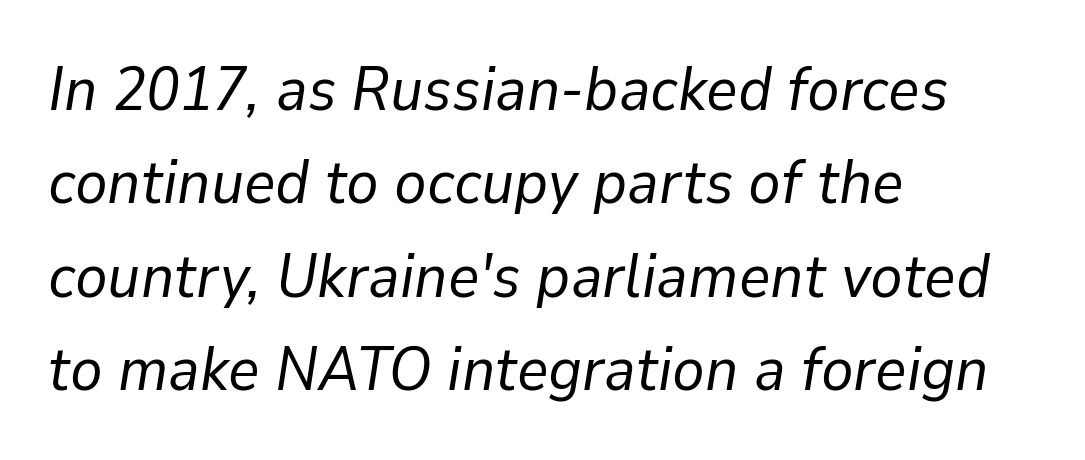
The image shows 61 px regular-weight type, italic (leaning right); set left-aligned, normal line spacing (1.53x), normal letter spacing, not underlined; low stroke contrast and a medium x-height.
